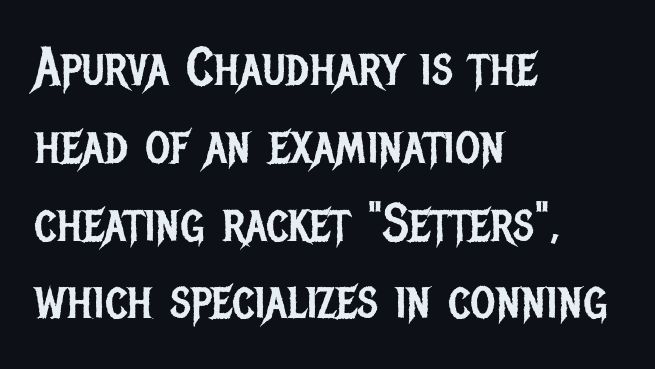
Do the characters align in a grid? No, the font is proportional. Where is the straight margin? On the left. Letters have the restrained weight of plain body copy at most. The font family rendered here belongs to the sans-serif group. These lines sit exactly where default settings would place them.
